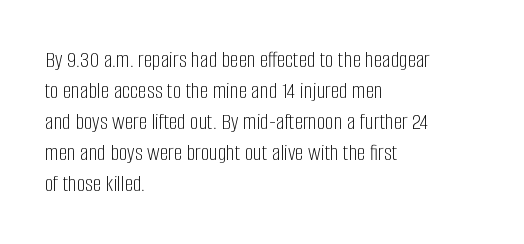
These lines keep a tight, regular rhythm from letter to letter. Notice how descenders clear the ascenders below comfortably — that's standard leading. These lines were composed using upright roman letters. One-word summary of the alignment: left. Nobody drew a line under any word here. The typesetting does not lean heavy: it is not bold.
